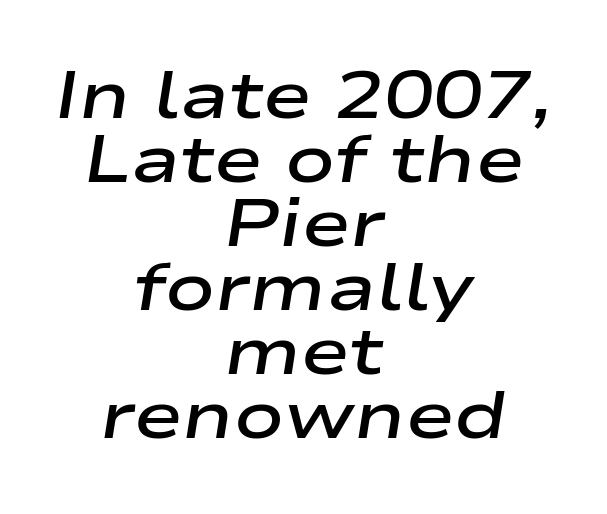
Q: Is the text bold? A: Semi-bold.
Q: Is the text italic (slanted)? A: Yes, it leans right by about 9 degrees.
Q: Is the text underlined? A: No.
Q: How is the paragraph aligned? A: Centered.
Q: Is the spacing between letters normal or unusually wide? A: Normal.
Q: Is the spacing between lines tight, normal or loose? A: Tight.
Q: Width (condensed, normal, or wide)? A: Wide.
Q: Stroke contrast? A: Low.
Q: x-height? A: Medium.
Q: Monospaced? A: No.
